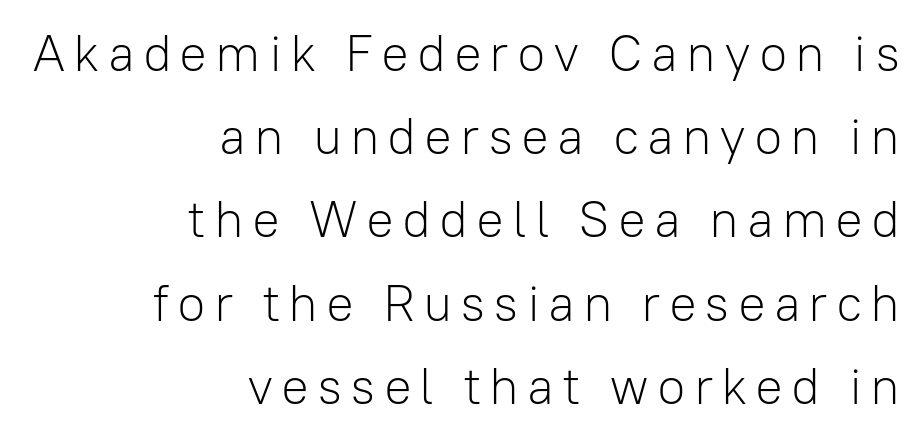
{"serif": "no", "italic": "no", "bold": "no", "weight": "light", "width": "normal", "stroke_contrast": "low", "x_height": "medium", "monospaced": "no", "underline": "no", "align": "right", "line_spacing": "normal", "line_spacing_ratio": 1.6, "glyph_px": 52}
